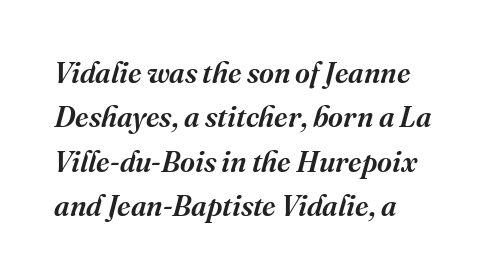
The image shows 29 px serif type, italic (leaning right); set left-aligned, normal line spacing (1.53x), normal letter spacing, not underlined; medium stroke contrast and a medium x-height.
